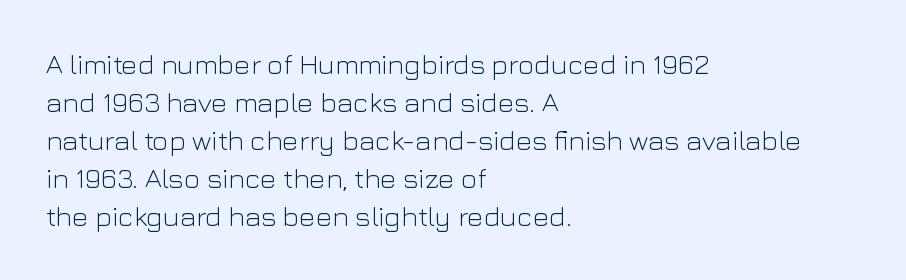
{"serif": "no", "italic": "no", "bold": "no", "weight": "light", "width": "normal", "stroke_contrast": "low", "x_height": "medium", "monospaced": "no", "underline": "no", "align": "left", "line_spacing": "normal", "line_spacing_ratio": 1.36, "letter_spacing": "normal", "letter_spacing_em": 0.0, "glyph_px": 28}
